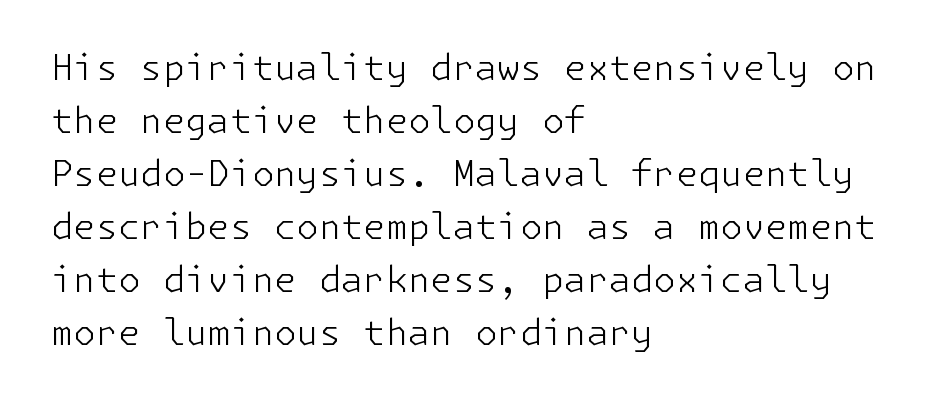
Q: Is the text bold? A: No.
Q: Is the text italic (slanted)? A: No, it is upright.
Q: Is the typeface a serif or a sans-serif typeface? A: Sans-serif.
Q: Is the text underlined? A: No.
Q: How is the paragraph aligned? A: Left-aligned.
Q: Is the spacing between letters normal or unusually wide? A: Normal.
Q: Is the spacing between lines tight, normal or loose? A: Normal.
Q: Width (condensed, normal, or wide)? A: Normal.
Q: Stroke contrast? A: Low.
Q: x-height? A: Medium.
